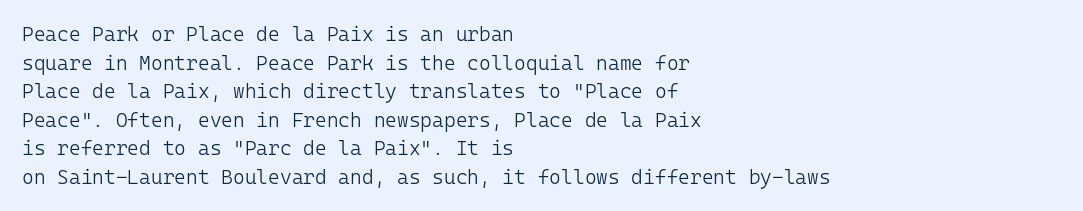
{"italic": "no", "bold": "no", "underline": "no", "align": "left", "line_spacing": "normal", "line_spacing_ratio": 1.43, "letter_spacing": "normal", "letter_spacing_em": 0.0, "glyph_px": 20}
